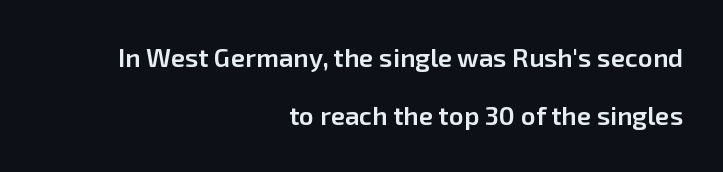
{"italic": "no", "bold": "semi", "underline": "no", "align": "right", "line_spacing": "loose", "line_spacing_ratio": 2.24, "letter_spacing": "normal", "letter_spacing_em": 0.0, "glyph_px": 26}
